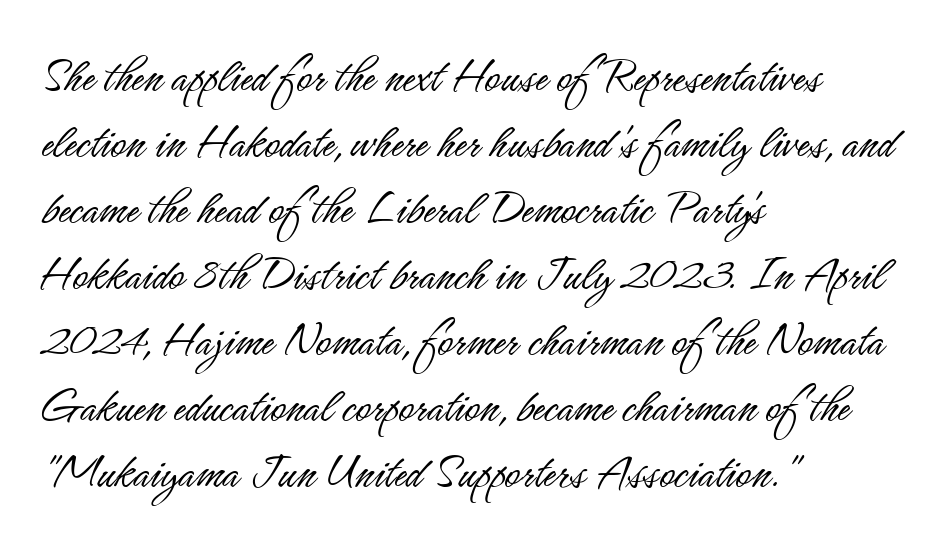
No letter is thick-stroked: the sample isn't bold. Horizontally, the lines are justified to the leading edge only. Plain, unruled lines of type. The glyphs in this specimen are sans serif.
